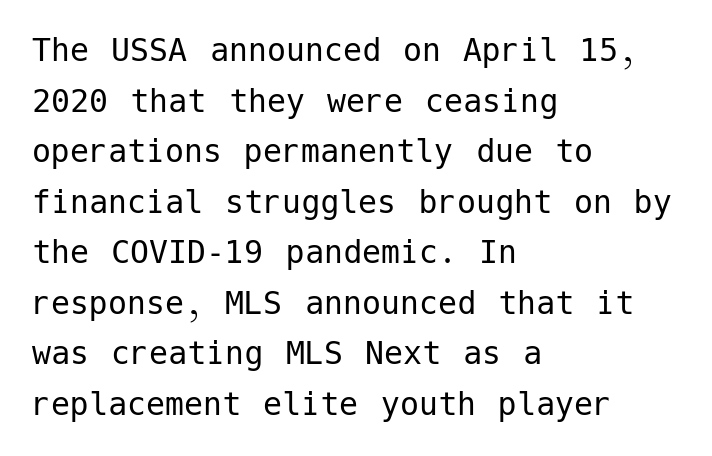
{"serif": "no", "italic": "no", "bold": "no", "weight": "regular", "width": "normal", "stroke_contrast": "low", "x_height": "medium", "underline": "no", "align": "left", "line_spacing": "normal", "line_spacing_ratio": 1.33, "letter_spacing": "normal", "letter_spacing_em": 0.0, "glyph_px": 38}
